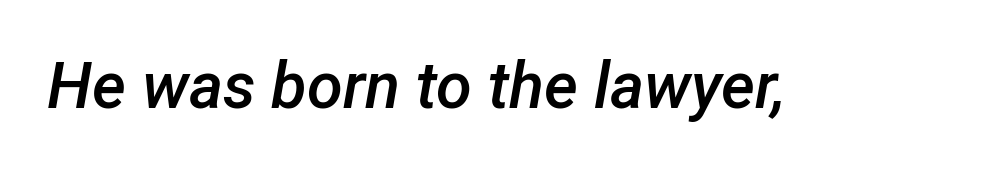
Note the varied advance widths — an 'i' is clearly narrower than an 'm'. Inter-character spacing is left at the font's built-in metrics. Check under the words: just untouched page. Semibold letterforms, between regular and bold. Slanted lettering throughout.
